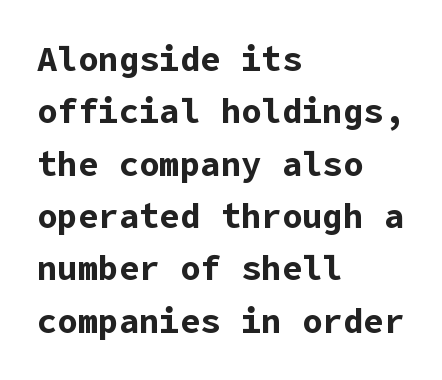
Q: Is the text bold? A: Yes.
Q: Is the text italic (slanted)? A: No, it is upright.
Q: Is the typeface a serif or a sans-serif typeface? A: Sans-serif.
Q: Is the text underlined? A: No.
Q: How is the paragraph aligned? A: Left-aligned.
Q: Is the spacing between letters normal or unusually wide? A: Normal.
Q: Is the spacing between lines tight, normal or loose? A: Normal.
Q: Width (condensed, normal, or wide)? A: Normal.
Q: Stroke contrast? A: Low.
Q: x-height? A: Medium.
